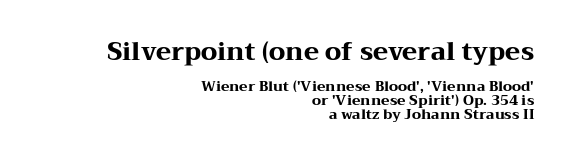
The image shows 25 px bold type, upright; set right-aligned, tight line spacing (0.98x), normal letter spacing, not underlined; the first (top) block is 1.79x larger.
